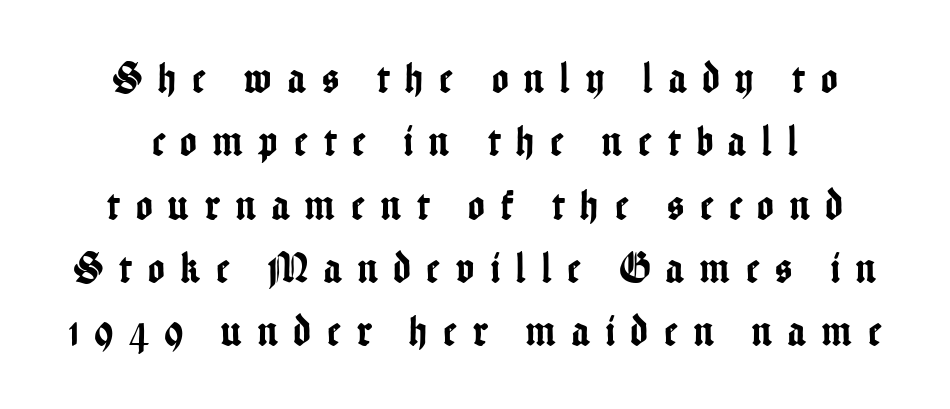
{"serif": "no", "italic": "no", "width": "condensed", "stroke_contrast": "low", "x_height": "medium", "monospaced": "no", "underline": "no", "line_spacing": "normal", "line_spacing_ratio": 1.44, "letter_spacing": "wide", "letter_spacing_em": 0.37, "glyph_px": 44}
